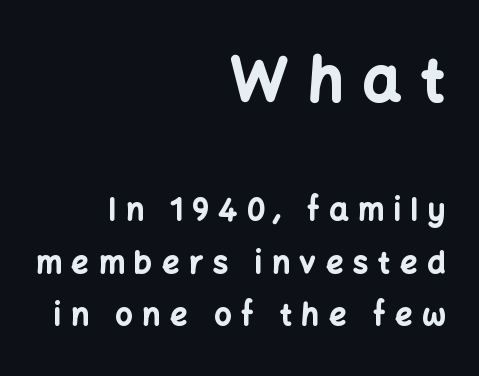
{"serif": "no", "italic": "no", "bold": "yes", "weight": "bold", "width": "normal", "stroke_contrast": "low", "x_height": "medium", "monospaced": "no", "underline": "no", "align": "right", "line_spacing_ratio": 1.74, "letter_spacing": "wide", "letter_spacing_em": 0.33, "larger_block": "first", "size_ratio": 2.0, "glyph_px": 60}
